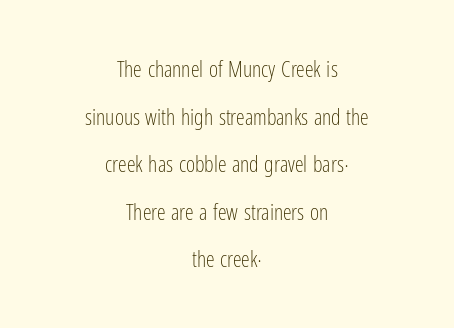
Every stem runs plumb, perpendicular to the baseline. Each line is balanced around a shared central axis. Is the letter spacing exaggerated? No — it looks like the ordinary default. The baseline area is clear. Honestly, the rows look like they've been pulled way apart. These glyphs show unthickened strokes, regular width or finer.
